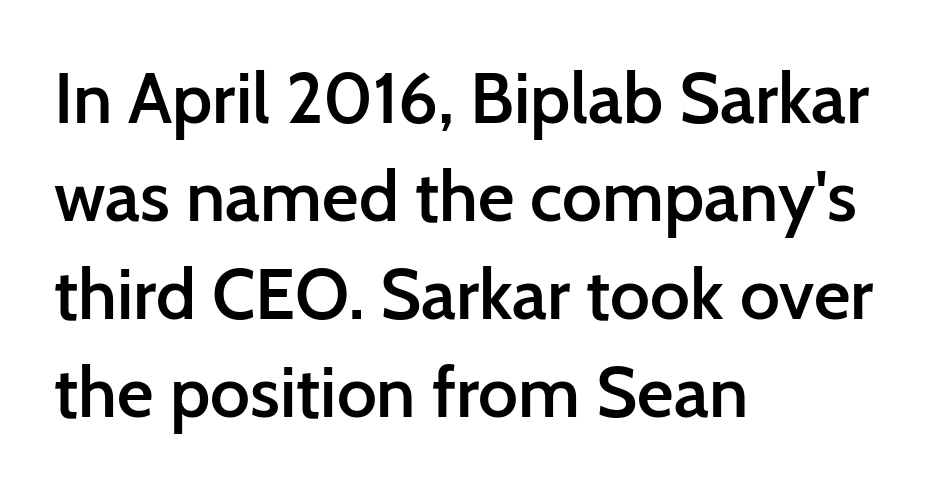
Q: Is the text bold? A: Semi-bold.
Q: Is the text italic (slanted)? A: No, it is upright.
Q: Is the typeface a serif or a sans-serif typeface? A: Sans-serif.
Q: Is the text underlined? A: No.
Q: How is the paragraph aligned? A: Left-aligned.
Q: Is the spacing between letters normal or unusually wide? A: Normal.
Q: Is the spacing between lines tight, normal or loose? A: Normal.
Q: Width (condensed, normal, or wide)? A: Normal.
Q: Stroke contrast? A: Low.
Q: x-height? A: Medium.
Q: Monospaced? A: No.
